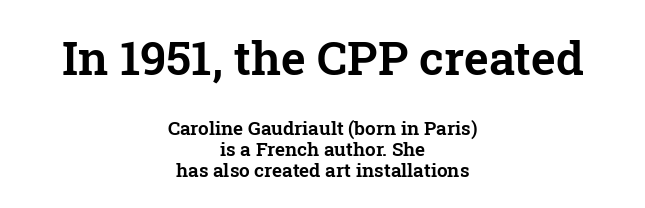
The image shows 47 px serif type, upright; set centered, tight line spacing (1.11x), normal letter spacing, not underlined; the first (top) block is 2.47x larger; low stroke contrast and a medium x-height.
